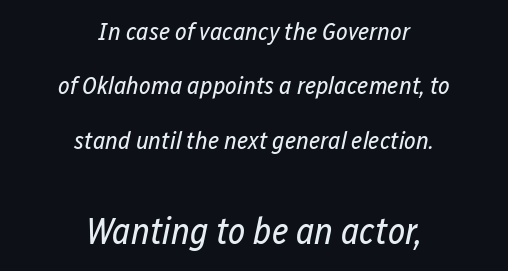
The image shows 37 px regular-weight, condensed type, italic (leaning right); set centered, loose line spacing (2.18x), normal letter spacing, not underlined; the second (bottom) block is 1.48x larger; low stroke contrast and a medium x-height.
